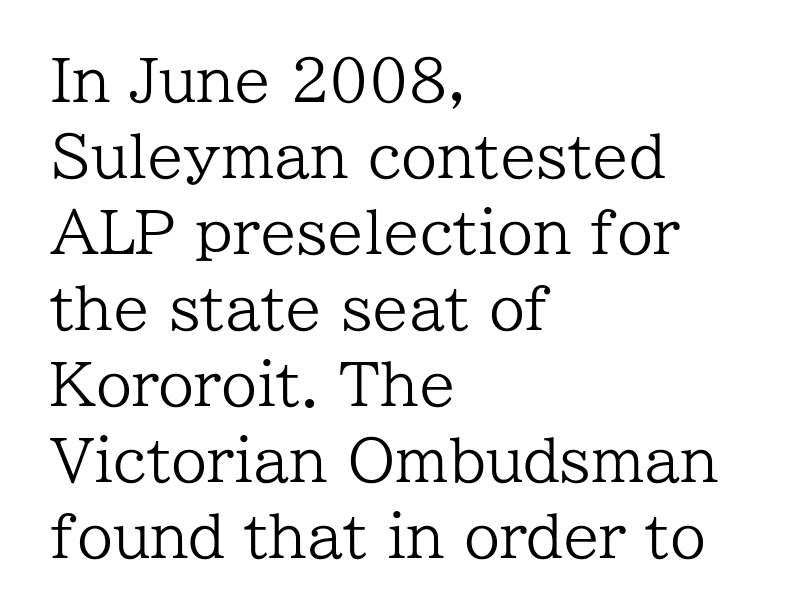
The image shows 58 px regular-weight serif type, upright; set left-aligned, normal line spacing (1.31x), normal letter spacing, not underlined; low stroke contrast and a medium x-height.
